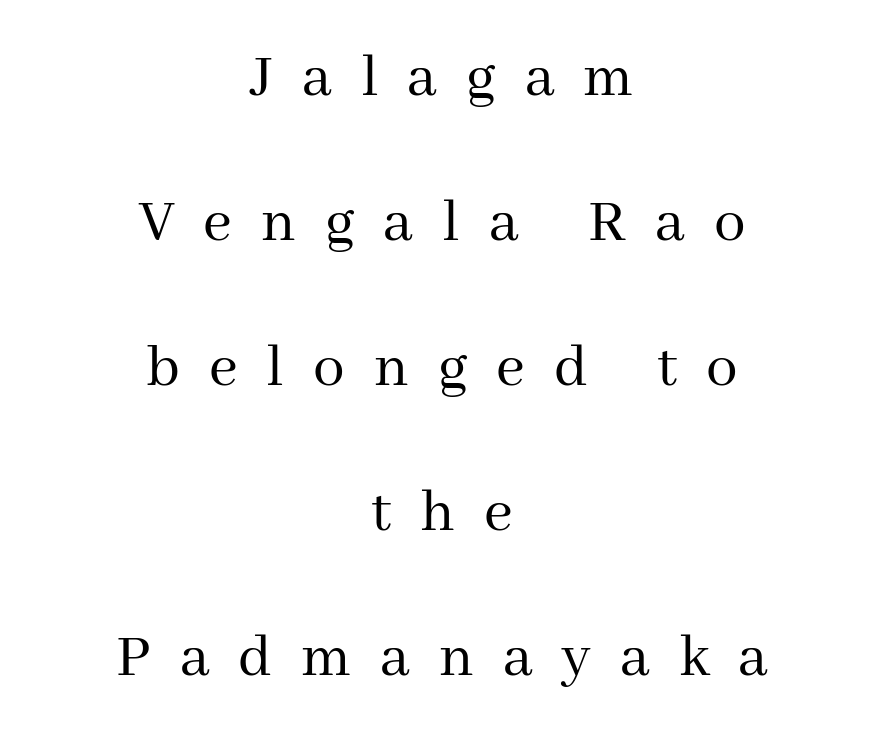
A typesetter would call this heavily tracked-out type. Compared with a typical body face, this is equally light or lighter still. The lines in this sample share a center point and differ in where they start and stop. Proportional: the letters do not fall into vertical columns. The space between consecutive lines is lavish. Unlike italic type, these characters show no tilt at all.
